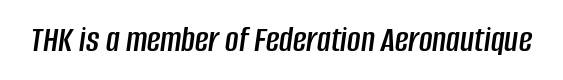
{"italic": "yes", "lean": "right", "slant_degrees": 8, "width": "condensed", "stroke_contrast": "low", "x_height": "large", "monospaced": "no", "underline": "no", "letter_spacing": "normal", "letter_spacing_em": 0.0, "glyph_px": 37}
